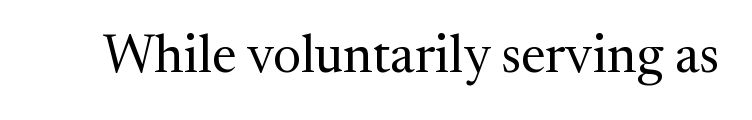
{"serif": "yes", "italic": "no", "bold": "no", "weight": "regular", "width": "normal", "stroke_contrast": "medium", "x_height": "medium", "monospaced": "no", "underline": "no", "letter_spacing": "normal", "letter_spacing_em": 0.0, "glyph_px": 53}
